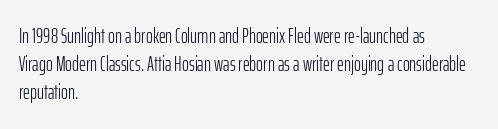
The image shows 21 px text type, upright; set left-aligned, normal line spacing (1.34x), normal letter spacing, not underlined.
